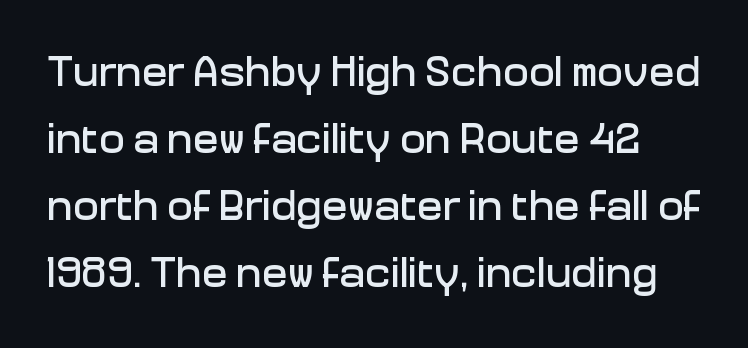
A normal amount of white space separates one row of letters from the next. This rendering leaves character spacing at its baseline value. Note the varied advance widths — an 'i' is clearly narrower than an 'm'. This rendering features lettering with no underline. Look at the bottom of the vertical strokes: they stop flat, with no serifs. When letters stand straight like this, we call the style roman or upright.
